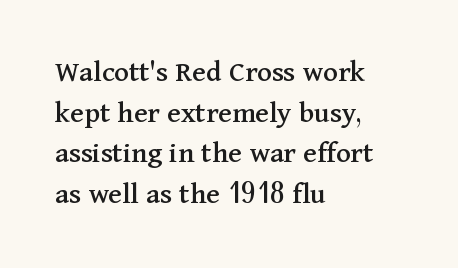
The image shows 31 px serif type, upright; set left-aligned, normal line spacing (1.31x), normal letter spacing, not underlined; medium stroke contrast and a medium x-height.
